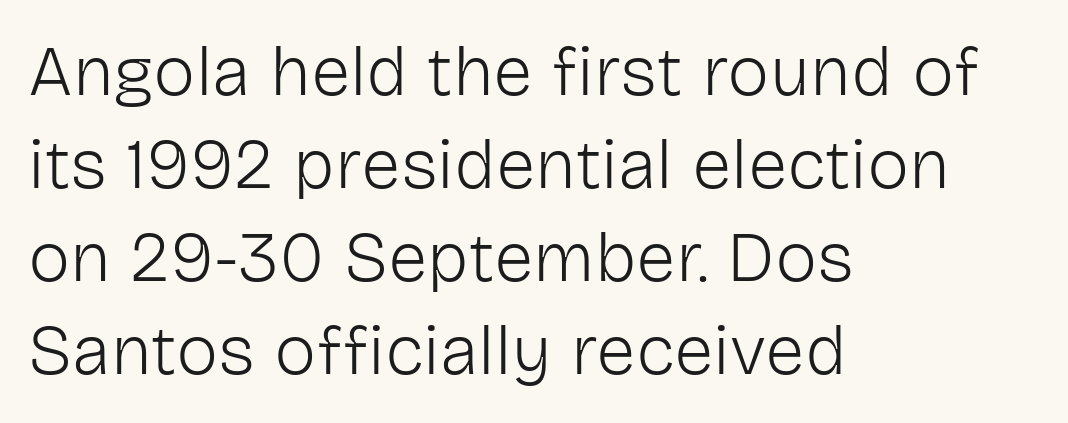
Q: Is the text bold? A: No.
Q: Is the text italic (slanted)? A: No, it is upright.
Q: Is the typeface a serif or a sans-serif typeface? A: Sans-serif.
Q: Is the text underlined? A: No.
Q: How is the paragraph aligned? A: Left-aligned.
Q: Is the spacing between letters normal or unusually wide? A: Normal.
Q: Is the spacing between lines tight, normal or loose? A: Normal.
Q: Width (condensed, normal, or wide)? A: Normal.
Q: Stroke contrast? A: Low.
Q: x-height? A: Medium.
Q: Monospaced? A: No.
